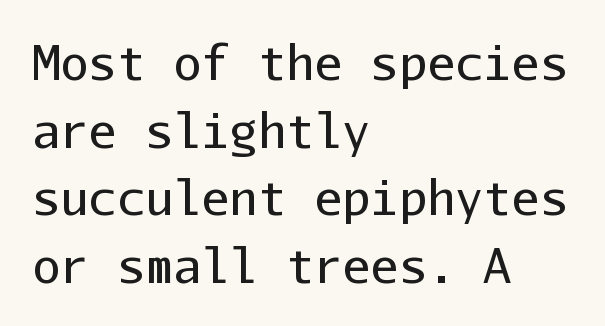
The image shows 47 px regular-weight sans-serif type, upright, monospaced; set left-aligned, normal line spacing (1.44x), normal letter spacing, not underlined; low stroke contrast and a medium x-height.
